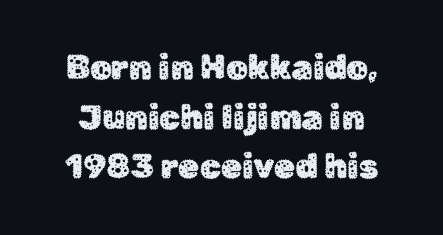
The image shows 34 px sans-serif type, upright; set normal line spacing (1.46x), normal letter spacing, not underlined; low stroke contrast and a medium x-height.
